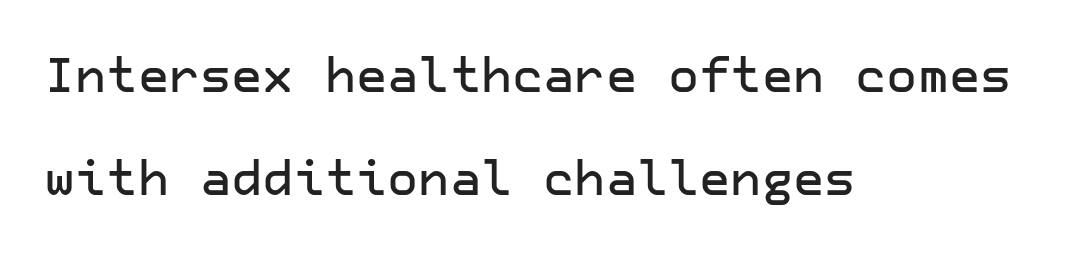
Is there much room between lines? Yes — plenty of vertical air separates them. Students, note that the glyphs here touch the page at normal intervals. Does the type have serifs? No, each stem ends abruptly. When letters stand straight like this, we call the style roman or upright.
